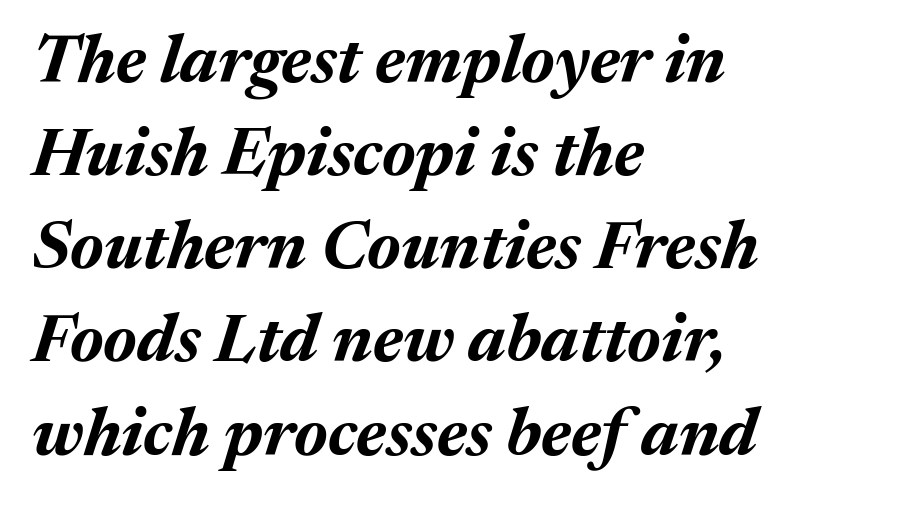
Inter-character spacing is left at the font's built-in metrics. The rendering uses a moderate line-height, typical for paragraphs. Is the block centered? No — it sits flush against the left margin. Only glyphs here, with clear space below each row. If you drew a line through each stem, it would be angled. The rendering uses a bold face; every stroke is thick and dark.
